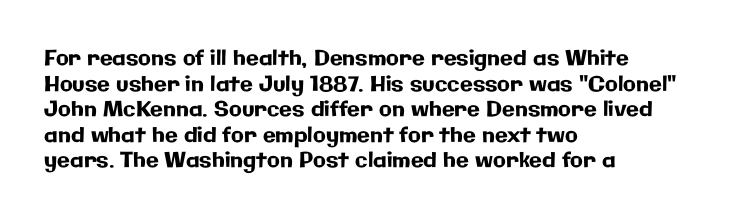
Q: Is the text italic (slanted)? A: No, it is upright.
Q: Is the text underlined? A: No.
Q: How is the paragraph aligned? A: Left-aligned.
Q: Is the spacing between letters normal or unusually wide? A: Normal.
